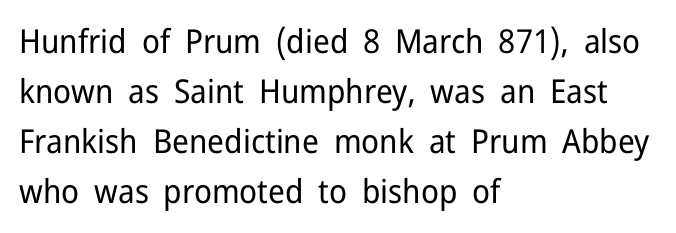
The image shows 33 px regular-weight sans-serif type, upright; set left-aligned, normal line spacing (1.52x), normal letter spacing, not underlined; low stroke contrast and a medium x-height.
